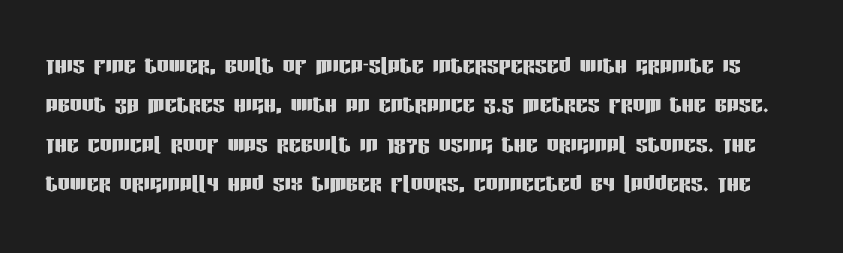
This rendering leaves character spacing at its baseline value. Has an underline been added? It has not. Note the varied advance widths — an 'i' is clearly narrower than an 'm'. Classification — sans serif. The specimen reads as upright at a glance. This block has exactly the height ordinary leading produces.
